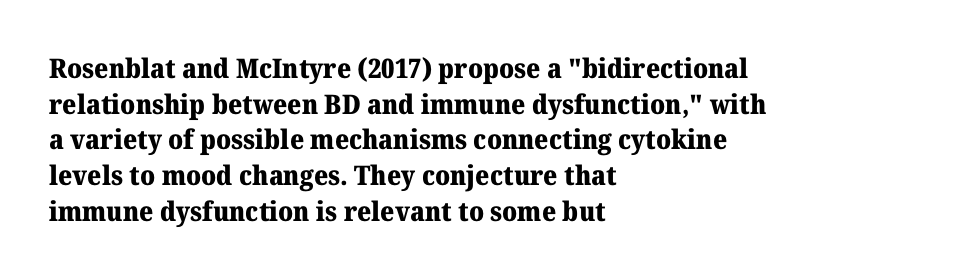
{"italic": "no", "bold": "yes", "underline": "no", "align": "left", "line_spacing": "normal", "line_spacing_ratio": 1.32, "letter_spacing": "normal", "letter_spacing_em": 0.0, "glyph_px": 27}
